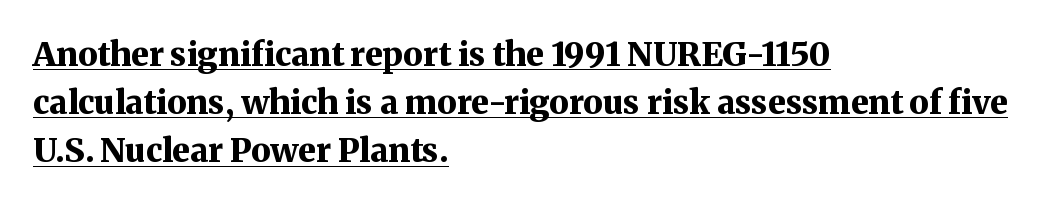
{"serif": "yes", "italic": "no", "bold": "yes", "weight": "bold", "width": "normal", "stroke_contrast": "medium", "x_height": "medium", "monospaced": "no", "underline": "yes", "align": "left", "line_spacing": "normal", "line_spacing_ratio": 1.46, "letter_spacing": "normal", "letter_spacing_em": 0.0, "glyph_px": 33}
